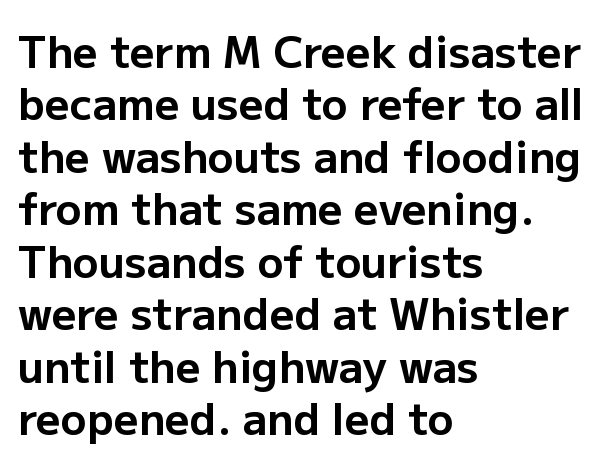
Q: Is the text bold? A: Yes.
Q: Is the text italic (slanted)? A: No, it is upright.
Q: Is the typeface a serif or a sans-serif typeface? A: Sans-serif.
Q: Is the text underlined? A: No.
Q: How is the paragraph aligned? A: Left-aligned.
Q: Is the spacing between letters normal or unusually wide? A: Normal.
Q: Width (condensed, normal, or wide)? A: Normal.
Q: Stroke contrast? A: Low.
Q: x-height? A: Medium.
Q: Monospaced? A: No.
